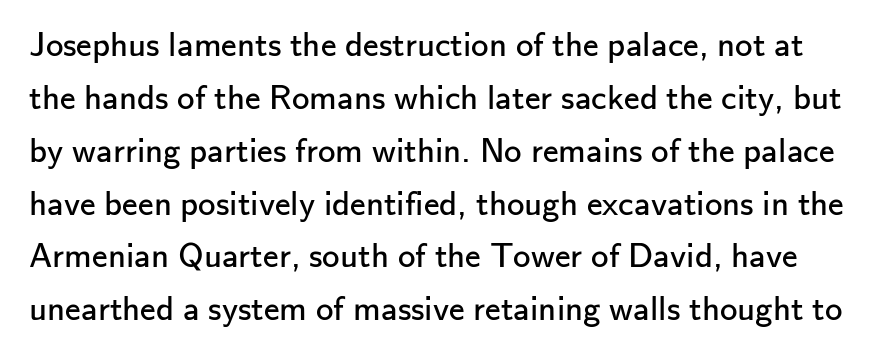
The image shows 35 px regular-weight sans-serif type, upright; set normal line spacing (1.51x), normal letter spacing, not underlined; low stroke contrast and a small x-height.
